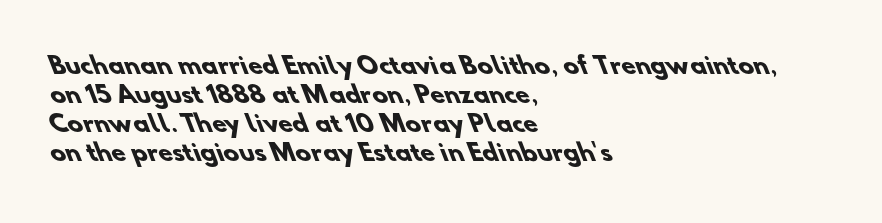
Q: Is the text bold? A: Yes.
Q: Is the text underlined? A: No.
Q: How is the paragraph aligned? A: Left-aligned.
Q: Is the spacing between letters normal or unusually wide? A: Normal.
Q: Is the spacing between lines tight, normal or loose? A: Normal.
